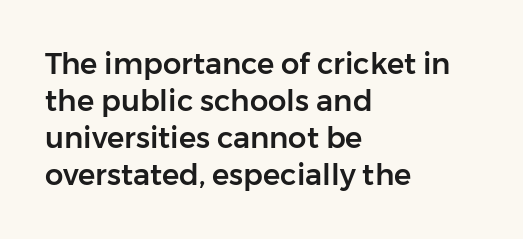
The image shows 29 px sans-serif type, upright; set left-aligned, normal line spacing (1.28x), normal letter spacing, not underlined; low stroke contrast and a medium x-height.
